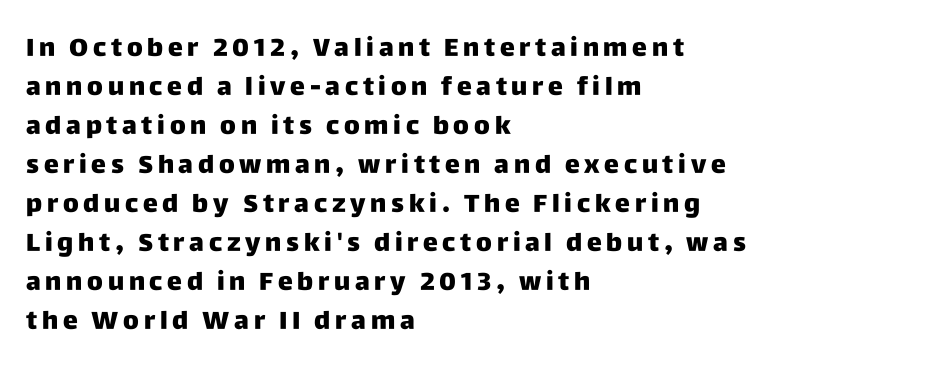
Is there any slant? The stems are plumb. Quick note: underline off. In CSS terms this would be text-align: left. Pretty heavy lettering here — definitely bold.
